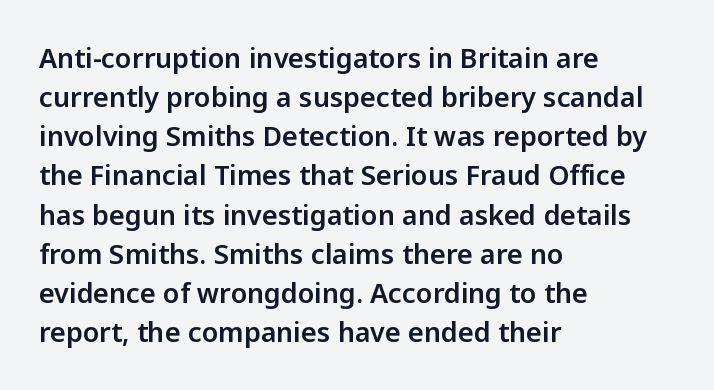
The image shows 27 px text type, upright; set left-aligned, normal line spacing (1.45x), normal letter spacing, not underlined.
